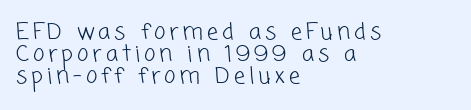
The image shows 22 px text type; set left-aligned, tight line spacing (1.0x), not underlined.
